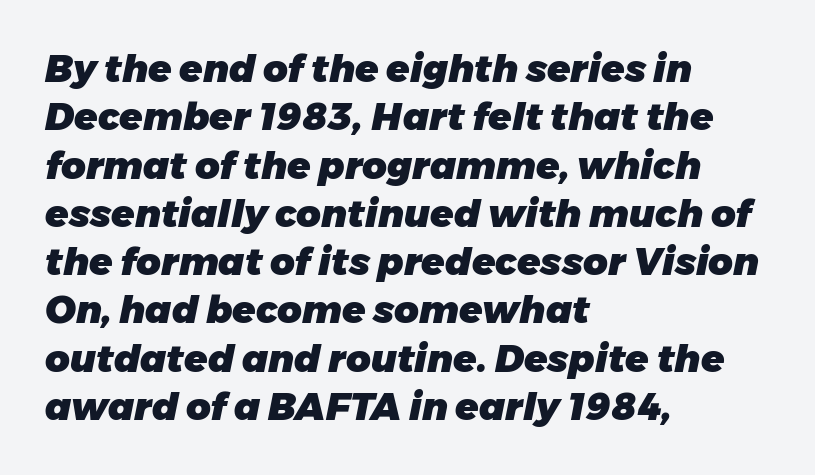
Q: Is the text bold? A: Yes.
Q: Is the text italic (slanted)? A: Yes, it leans right by about 11 degrees.
Q: Is the text underlined? A: No.
Q: How is the paragraph aligned? A: Left-aligned.
Q: Is the spacing between letters normal or unusually wide? A: Normal.
Q: Is the spacing between lines tight, normal or loose? A: Normal.
Q: Width (condensed, normal, or wide)? A: Normal.
Q: Stroke contrast? A: Low.
Q: x-height? A: Medium.
Q: Monospaced? A: No.
